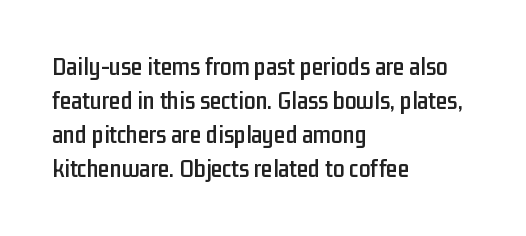
{"italic": "no", "underline": "no", "align": "left", "line_spacing": "normal", "line_spacing_ratio": 1.31, "letter_spacing": "normal", "letter_spacing_em": 0.0, "glyph_px": 26}
